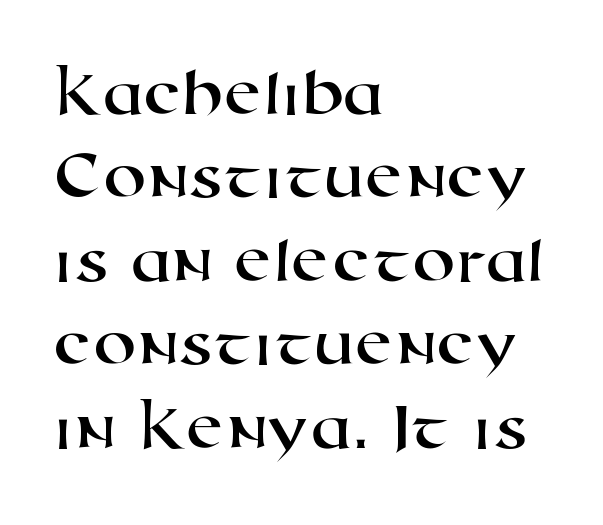
Here the designer chose a conventional face with non-uniform glyph widths. Students, note that the glyphs here touch the page at normal intervals. Compared with a centered layout, this one pins lines to the left instead. You can tell from the bare stems that sans-serif type was used. The passage shown is not underscored anywhere.
